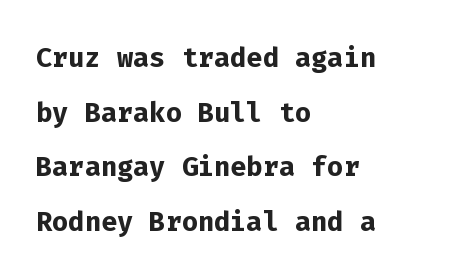
The image shows 38 px semibold sans-serif type, upright, monospaced; set left-aligned, normal line spacing (1.44x), normal letter spacing, not underlined; low stroke contrast and a medium x-height.
